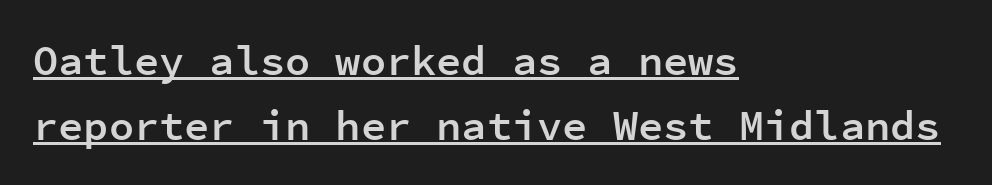
{"serif": "no", "italic": "no", "bold": "semi", "weight": "semibold", "width": "normal", "stroke_contrast": "low", "x_height": "medium", "monospaced": "yes", "underline": "yes", "align": "left", "line_spacing": "normal", "line_spacing_ratio": 1.54, "letter_spacing": "normal", "letter_spacing_em": 0.0, "glyph_px": 42}
